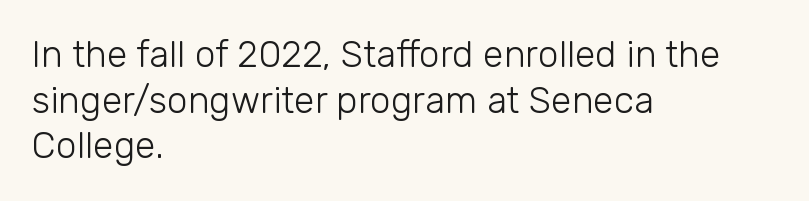
Q: Is the text bold? A: No.
Q: Is the text italic (slanted)? A: No, it is upright.
Q: Is the typeface a serif or a sans-serif typeface? A: Sans-serif.
Q: Is the text underlined? A: No.
Q: How is the paragraph aligned? A: Left-aligned.
Q: Is the spacing between letters normal or unusually wide? A: Normal.
Q: Width (condensed, normal, or wide)? A: Normal.
Q: Stroke contrast? A: Low.
Q: x-height? A: Medium.
Q: Monospaced? A: No.
